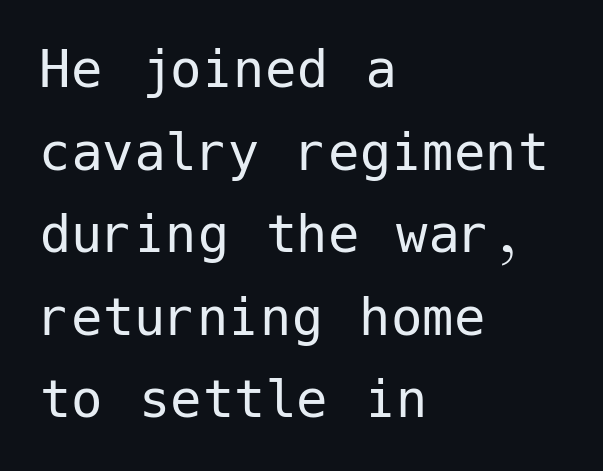
Letters rest on an invisible, unmarked baseline. The passage shown is typeset with a sans-serif family. Where is the straight margin? On the left. Each word holds together tightly as a unit, with standard inter-letter gaps. Stems here are at most as thick as an everyday book face.
